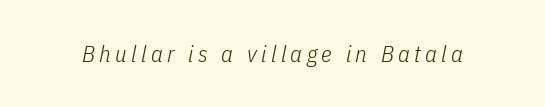
The image shows 23 px text type, italic (leaning right); set not underlined.
